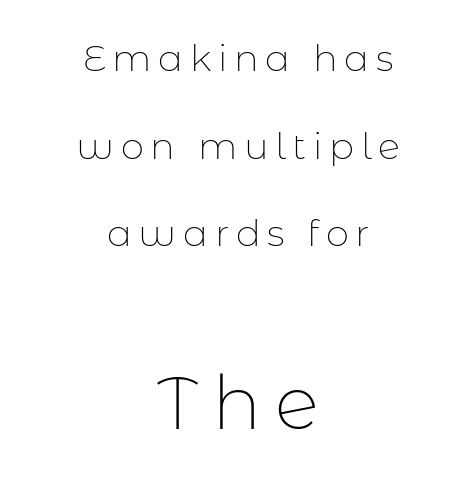
Q: Is the text bold? A: No.
Q: Is the text italic (slanted)? A: No, it is upright.
Q: Is the typeface a serif or a sans-serif typeface? A: Sans-serif.
Q: Is the text underlined? A: No.
Q: How is the paragraph aligned? A: Centered.
Q: Is the spacing between lines tight, normal or loose? A: Loose.
Q: Which block of text is set in a larger size, the first (top) or the second (bottom)? A: The second (bottom) one.
Q: Width (condensed, normal, or wide)? A: Normal.
Q: Stroke contrast? A: Low.
Q: x-height? A: Medium.
Q: Monospaced? A: No.
